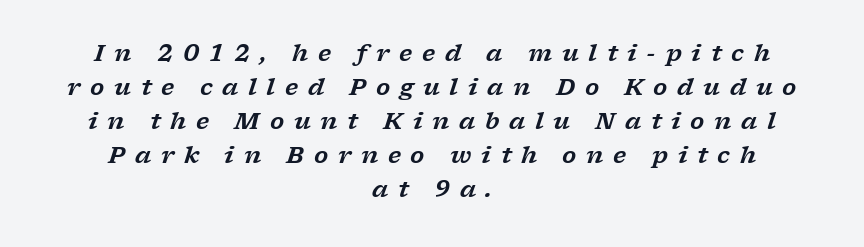
Typeset on center — no edge is straight. Clear beneath every line of the passage. Compared with typical body copy, the letter spacing here is much looser. If you drew a line through each stem, it would be angled.
